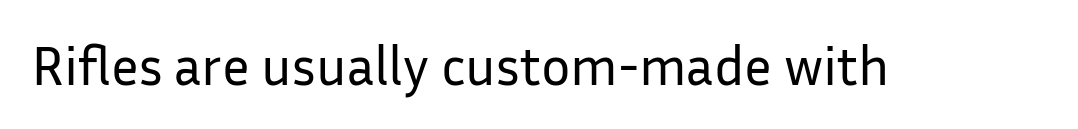
A typesetter would call this proportional, since set widths differ per character. The font sits on the lighter half of the weight spectrum, regular included. Italic? Not at all — the glyphs are vertical. Clear beneath every line of the passage. The letters sit at their default tracking, neither squeezed nor spread. This sample uses a sans-serif face.
